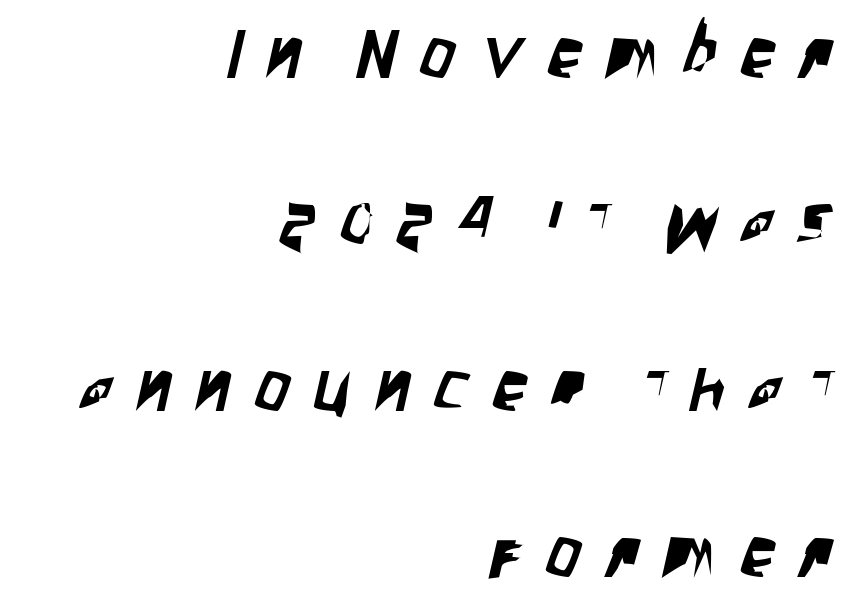
Q: Is the typeface a serif or a sans-serif typeface? A: Sans-serif.
Q: Is the text underlined? A: No.
Q: How is the paragraph aligned? A: Right-aligned.
Q: Is the spacing between letters normal or unusually wide? A: Unusually wide.
Q: Is the spacing between lines tight, normal or loose? A: Loose.
Q: Width (condensed, normal, or wide)? A: Condensed.
Q: Stroke contrast? A: Low.
Q: x-height? A: Large.
Q: Monospaced? A: No.
